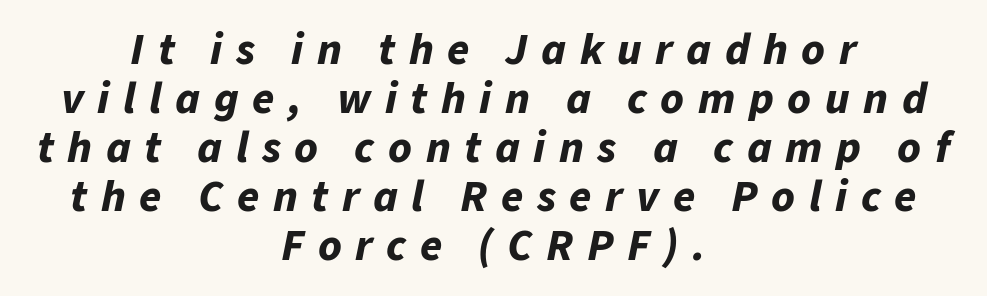
The image shows 45 px bold type, italic (leaning right); set centered, tight line spacing (1.09x), unusually wide letter spacing (+0.3 em), not underlined; low stroke contrast and a medium x-height.
